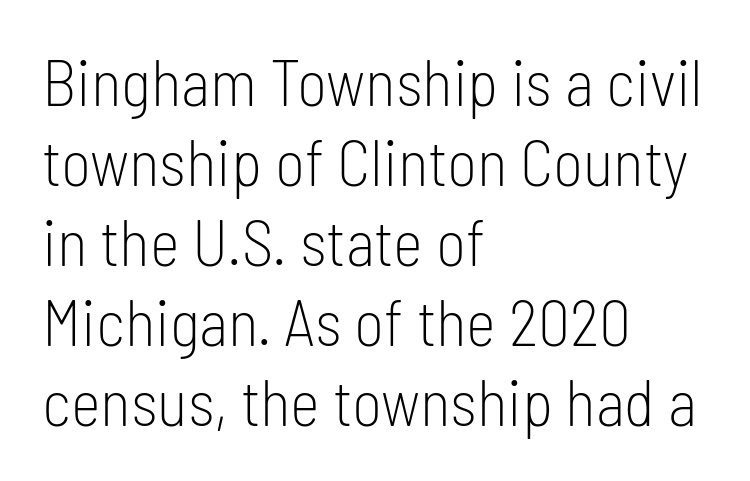
Q: Is the text bold? A: No.
Q: Is the text italic (slanted)? A: No, it is upright.
Q: Is the typeface a serif or a sans-serif typeface? A: Sans-serif.
Q: Is the text underlined? A: No.
Q: How is the paragraph aligned? A: Left-aligned.
Q: Is the spacing between letters normal or unusually wide? A: Normal.
Q: Is the spacing between lines tight, normal or loose? A: Normal.
Q: Width (condensed, normal, or wide)? A: Condensed.
Q: Stroke contrast? A: Low.
Q: x-height? A: Medium.
Q: Monospaced? A: No.
